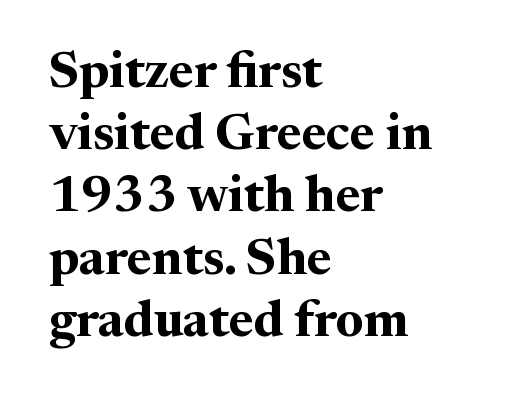
Q: Is the text bold? A: Yes.
Q: Is the text italic (slanted)? A: No, it is upright.
Q: Is the typeface a serif or a sans-serif typeface? A: Serif.
Q: Is the text underlined? A: No.
Q: How is the paragraph aligned? A: Left-aligned.
Q: Is the spacing between letters normal or unusually wide? A: Normal.
Q: Width (condensed, normal, or wide)? A: Normal.
Q: Stroke contrast? A: Medium.
Q: x-height? A: Medium.
Q: Monospaced? A: No.
